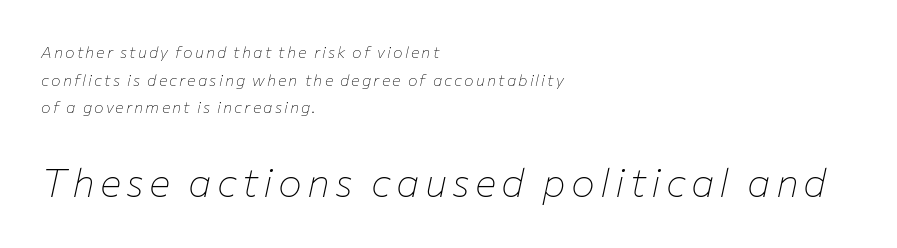
Q: Is the text bold? A: No.
Q: Is the text italic (slanted)? A: Yes, it leans right by about 12 degrees.
Q: Is the text underlined? A: No.
Q: How is the paragraph aligned? A: Left-aligned.
Q: Which block of text is set in a larger size, the first (top) or the second (bottom)? A: The second (bottom) one.
Q: Width (condensed, normal, or wide)? A: Normal.
Q: Stroke contrast? A: Low.
Q: x-height? A: Medium.
Q: Monospaced? A: No.
